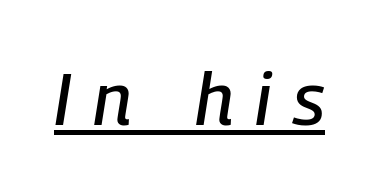
{"italic": "yes", "lean": "right", "slant_degrees": 9, "width": "condensed", "stroke_contrast": "low", "x_height": "medium", "monospaced": "no", "underline": "yes", "letter_spacing": "wide", "letter_spacing_em": 0.3, "glyph_px": 73}
